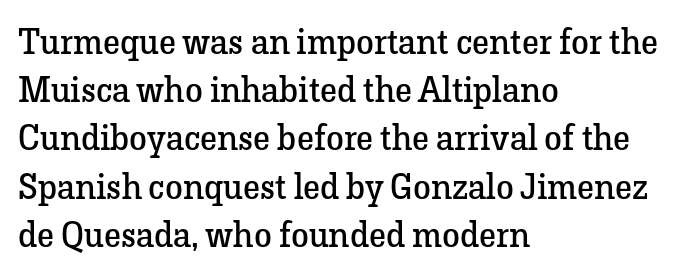
The passage shown is typed in a proportional face where columns would drift. Every character sits straight up, as roman type does. Stroke terminals: seriffed. No extra tracking has been applied to these lines. The setting favours the left margin, as ordinary paragraphs usually do.
